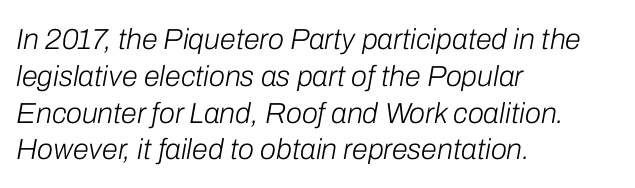
The image shows 29 px light type, italic (leaning right); set left-aligned, normal line spacing (1.27x), normal letter spacing, not underlined; low stroke contrast and a medium x-height.
